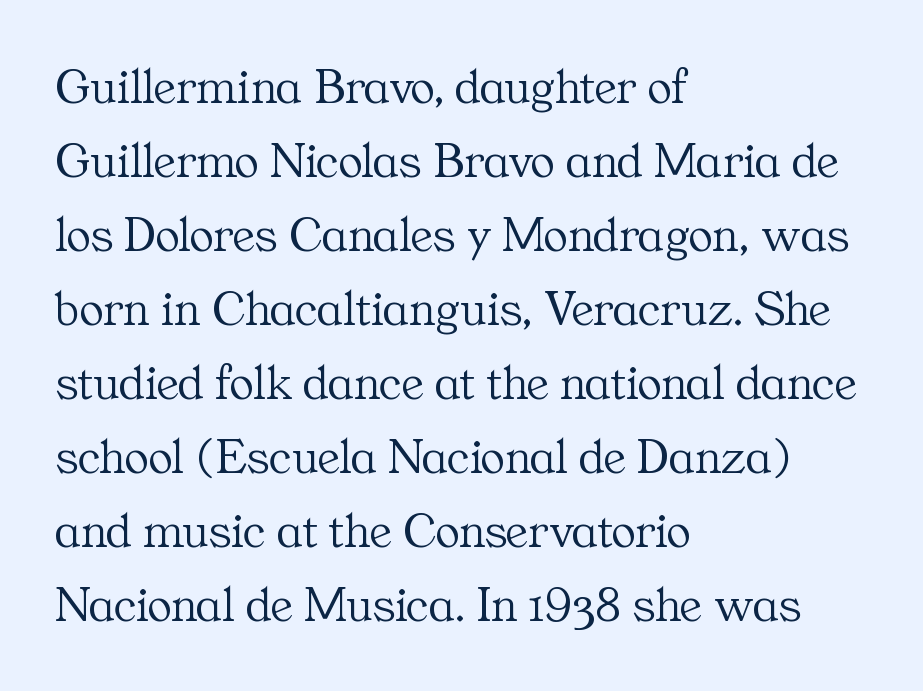
Proportional: the letters do not fall into vertical columns. No letter is thick-stroked: the sample isn't bold. Words float on clear page, feet unadorned. Serif or sans? Serif — the stroke terminals have little feet. Horizontally, the lines are justified to the leading edge only.
